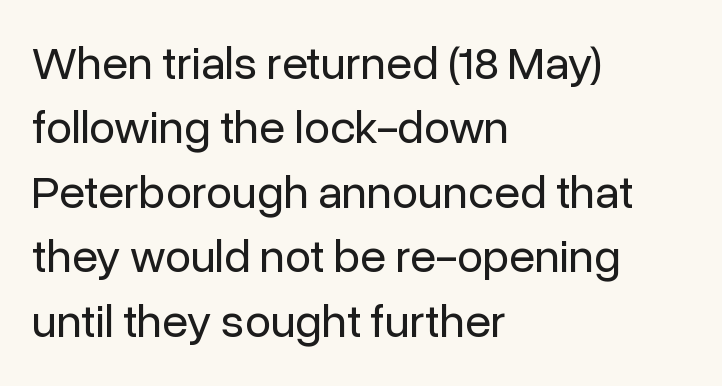
The image shows 47 px regular-weight sans-serif type, upright; set left-aligned, normal line spacing (1.37x), normal letter spacing, not underlined; low stroke contrast and a medium x-height.
